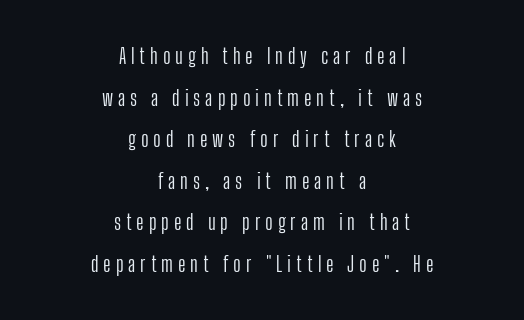
Compared with a typical body face, this is equally light or lighter still. No word sits above an underline. Where is the straight margin? There isn't one; the lines are centered. Each word looks stretched out because of the extra space between its letters.
